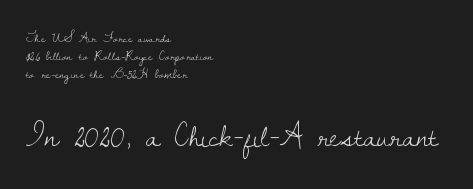
The image shows 34 px light serif type; set left-aligned, normal line spacing (1.28x), normal letter spacing, not underlined; the second (bottom) block is 2.43x larger; low stroke contrast and a small x-height.
